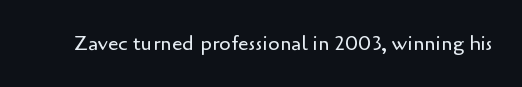
{"italic": "no", "bold": "no", "underline": "no", "letter_spacing": "normal", "letter_spacing_em": 0.0, "glyph_px": 21}
